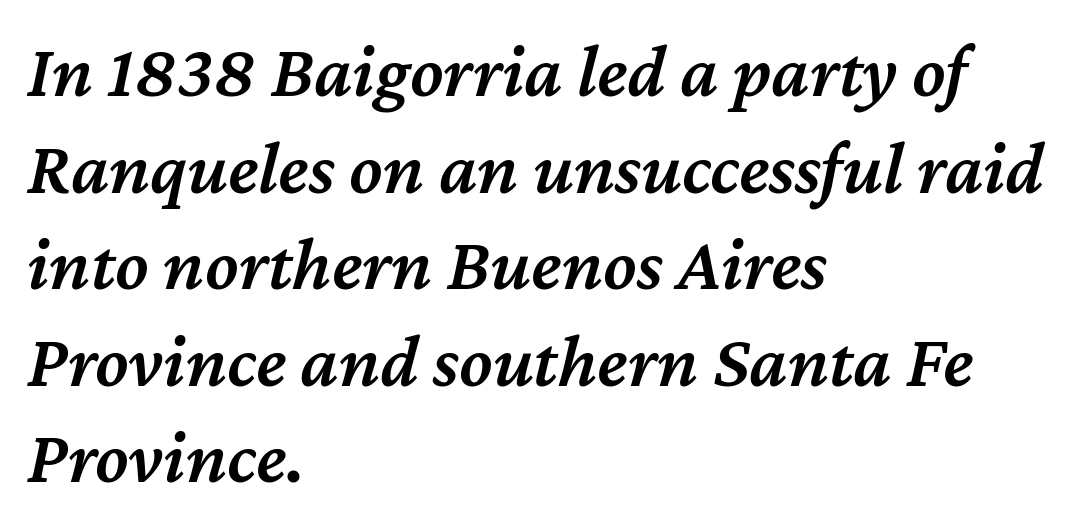
{"italic": "yes", "lean": "right", "slant_degrees": 12, "bold": "semi", "weight": "semibold", "width": "normal", "stroke_contrast": "medium", "x_height": "medium", "monospaced": "no", "underline": "no", "align": "left", "line_spacing": "normal", "line_spacing_ratio": 1.27, "letter_spacing": "normal", "letter_spacing_em": 0.0, "glyph_px": 76}
